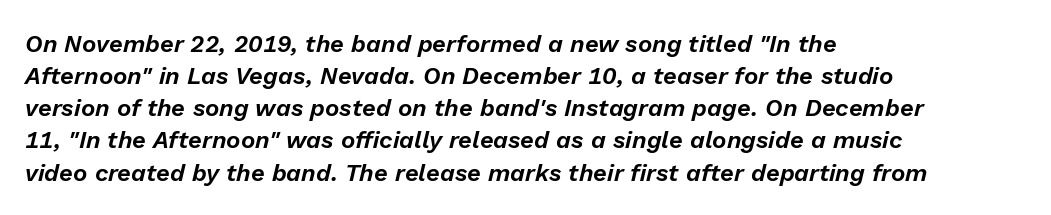
{"italic": "yes", "lean": "right", "slant_degrees": 13, "underline": "no", "align": "left", "line_spacing": "normal", "line_spacing_ratio": 1.34, "letter_spacing": "normal", "letter_spacing_em": 0.0, "glyph_px": 24}
